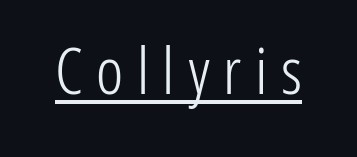
Compared with undecorated copy, this sample adds a rule below the words. Substantial extra tracking has been applied to these lines. Stroke terminals: plain, sans-serif. Rendered with straight, roman letterforms. Is this a fixed-width face? No — the glyphs have proportional, varying widths. The characters are drawn with everyday or finer stroke widths.
